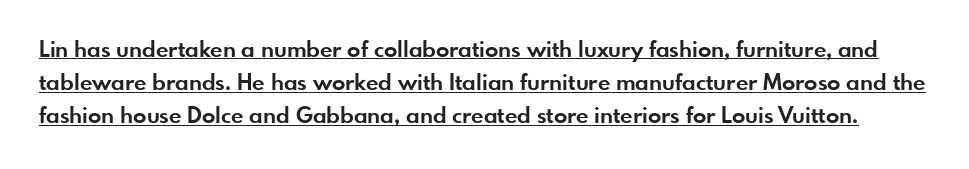
{"italic": "no", "bold": "yes", "underline": "yes", "line_spacing": "normal", "line_spacing_ratio": 1.51, "letter_spacing": "normal", "letter_spacing_em": 0.0, "glyph_px": 22}
